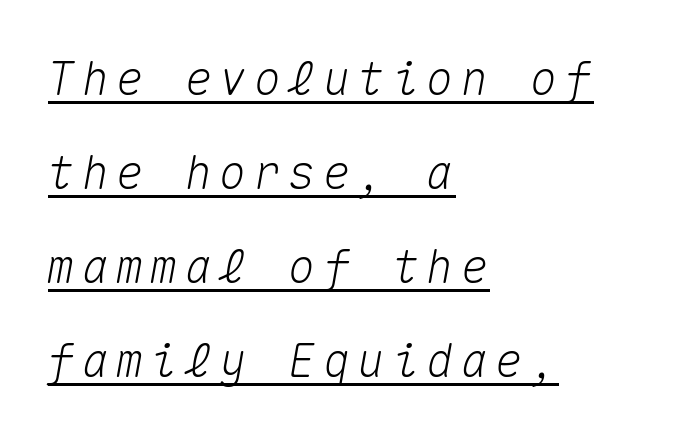
The glyphs are accompanied by a horizontal stroke just below them. The lettering tilts uniformly, giving the passage an italic look. You could count columns in this text — the font is strictly monospaced. The designer dialed line spacing up above the default.
